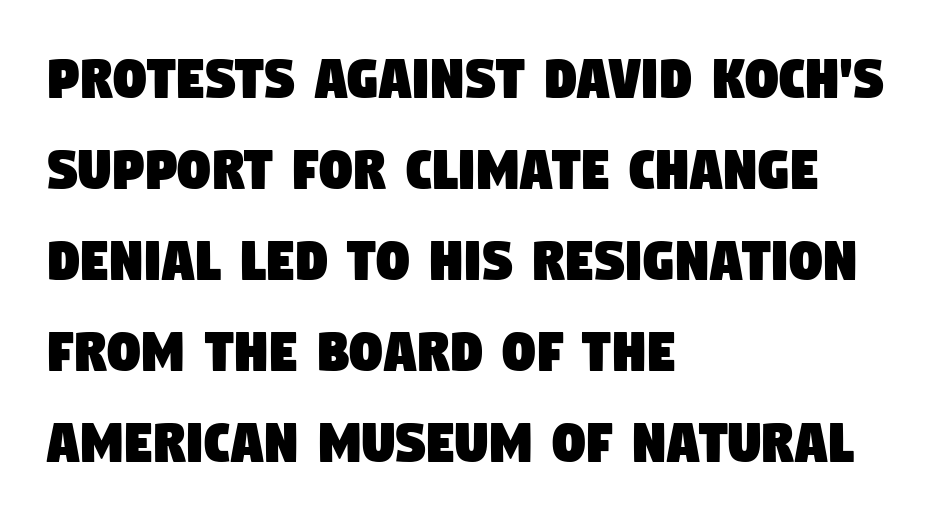
The image shows 65 px condensed sans-serif type; set left-aligned, normal line spacing (1.4x), normal letter spacing, not underlined; low stroke contrast and a large x-height.
